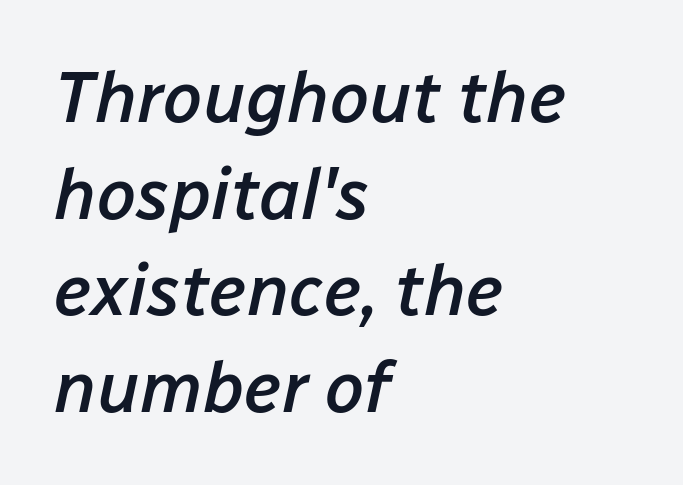
The image shows 71 px semibold type, italic (leaning right); set left-aligned, normal line spacing (1.36x), normal letter spacing, not underlined; low stroke contrast and a medium x-height.
